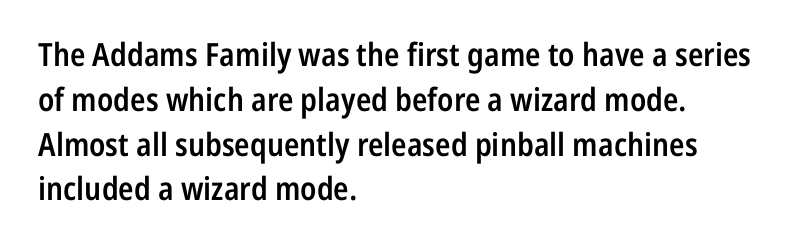
A classic flush-left, rag-right setting is used for this passage. These lines keep a tight, regular rhythm from letter to letter. Check the space under the baseline: it is left empty. Check where the strokes stop: nothing finishes them off — pure sans. Stroke thickness is moderately raised; the sample reads as semibold. Summary of vertical rhythm: regular, with standard interline spacing.
